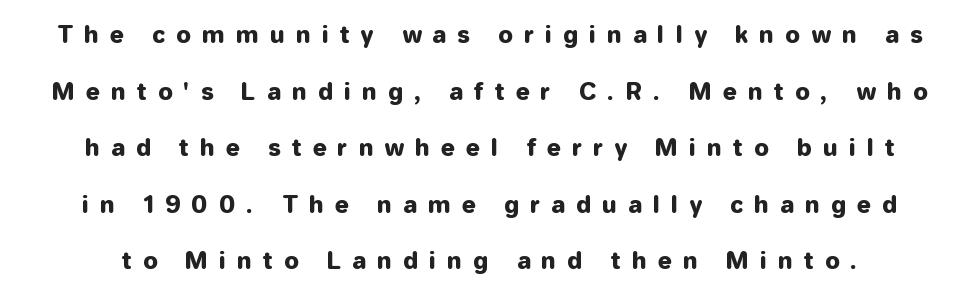
The image shows 23 px text type, upright; set loose line spacing (2.46x), unusually wide letter spacing (+0.5 em), not underlined.
